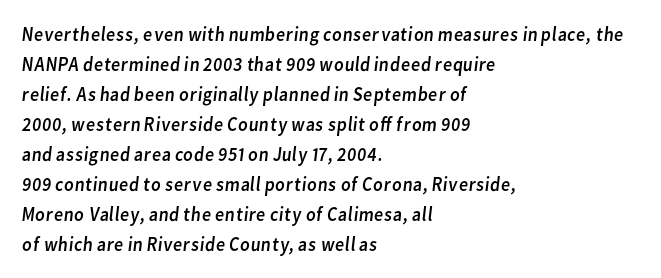
{"bold": "no", "underline": "no", "align": "left", "line_spacing": "normal", "line_spacing_ratio": 1.5, "letter_spacing": "normal", "letter_spacing_em": 0.0, "glyph_px": 20}
